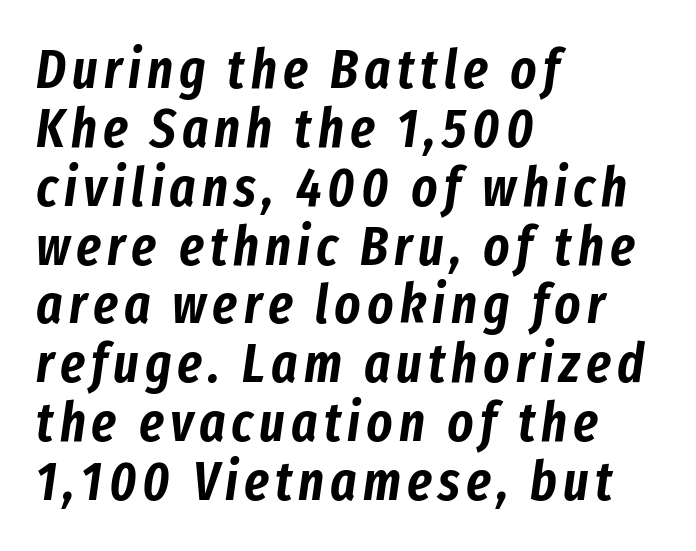
In terms of leading, this rendering errs on the cramped side. The passage shown is typed in a proportional face where columns would drift. The ragged edge is on the right, which tells us the setting is flush left. This sample uses an oblique cut, with every glyph tilted off the vertical. No word sits above an underline.
